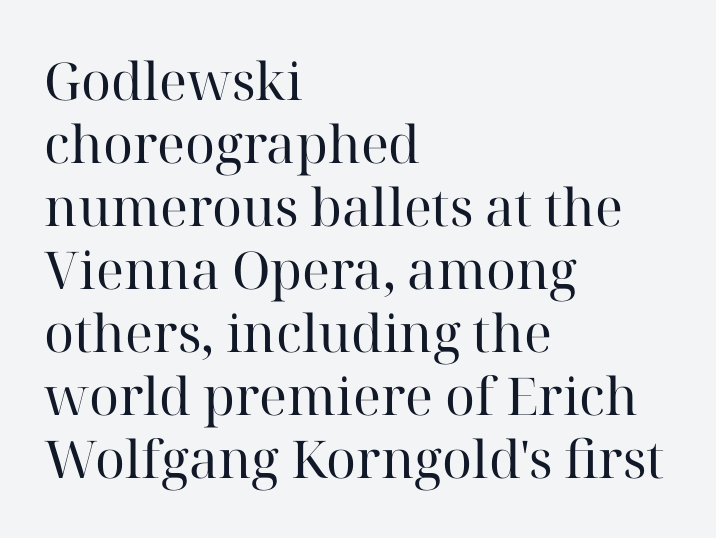
Q: Is the text bold? A: No.
Q: Is the text italic (slanted)? A: No, it is upright.
Q: Is the typeface a serif or a sans-serif typeface? A: Serif.
Q: Is the text underlined? A: No.
Q: How is the paragraph aligned? A: Left-aligned.
Q: Is the spacing between letters normal or unusually wide? A: Normal.
Q: Width (condensed, normal, or wide)? A: Normal.
Q: Stroke contrast? A: High.
Q: x-height? A: Medium.
Q: Monospaced? A: No.
